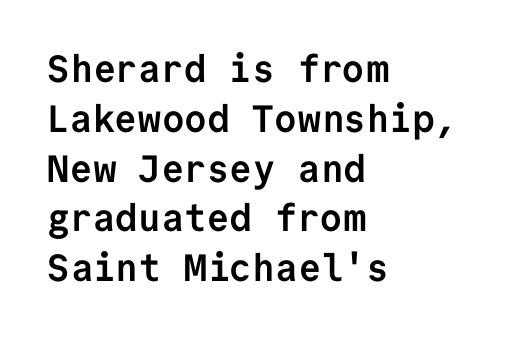
A roman cut, with each character standing at attention. The string is rendered with underlining switched off. Honestly, the row spacing looks completely unremarkable. Words appear dense and cohesive because spacing is normal. The letters march in equal steps, a hallmark of fixed-pitch type.
